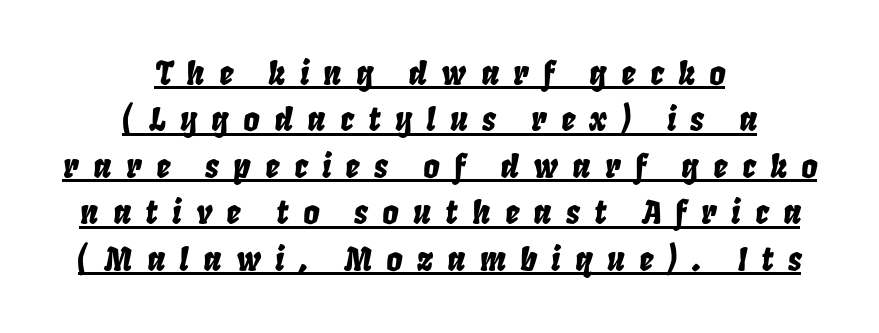
The image shows 32 px condensed type, italic (leaning right); set centered, normal line spacing (1.45x), unusually wide letter spacing (+0.45 em), underlined; low stroke contrast and a large x-height.
